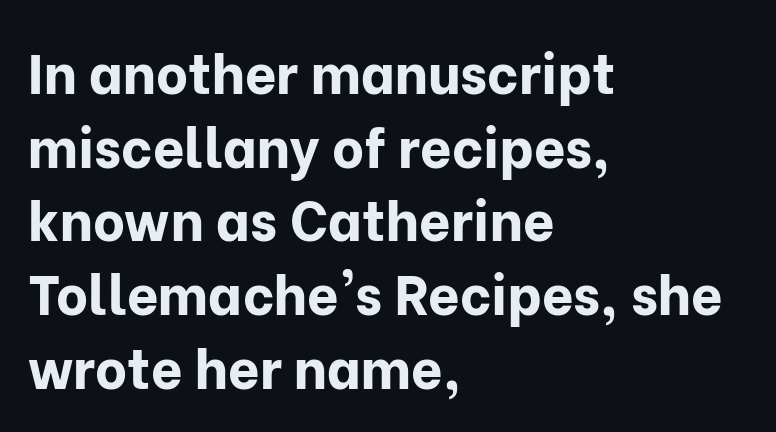
{"serif": "no", "italic": "no", "bold": "yes", "weight": "bold", "width": "normal", "stroke_contrast": "low", "x_height": "medium", "monospaced": "no", "underline": "no", "align": "left", "line_spacing": "normal", "line_spacing_ratio": 1.34, "letter_spacing": "normal", "letter_spacing_em": 0.0, "glyph_px": 55}
